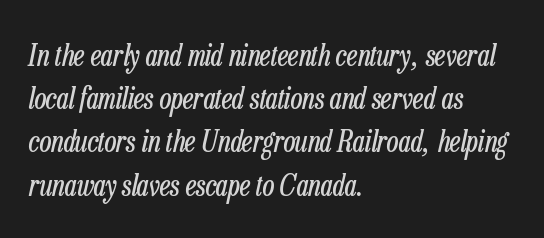
The image shows 29 px regular-weight, condensed type, italic (leaning right); set left-aligned, normal line spacing (1.49x), normal letter spacing, not underlined; low stroke contrast and a medium x-height.
